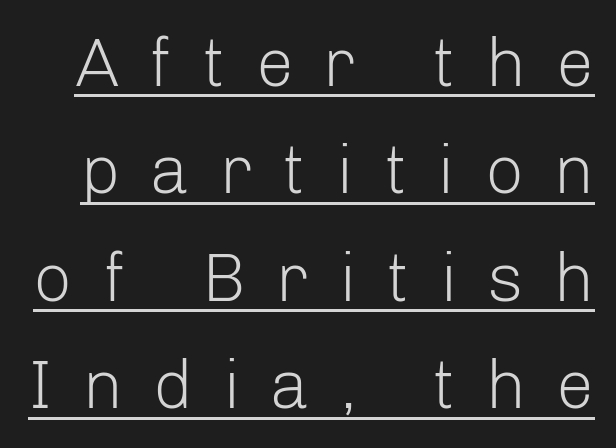
Q: Is the text bold? A: No.
Q: Is the text italic (slanted)? A: No, it is upright.
Q: Is the typeface a serif or a sans-serif typeface? A: Sans-serif.
Q: Is the text underlined? A: Yes.
Q: Is the spacing between letters normal or unusually wide? A: Unusually wide.
Q: Is the spacing between lines tight, normal or loose? A: Normal.
Q: Width (condensed, normal, or wide)? A: Normal.
Q: Stroke contrast? A: Low.
Q: x-height? A: Medium.
Q: Monospaced? A: No.
